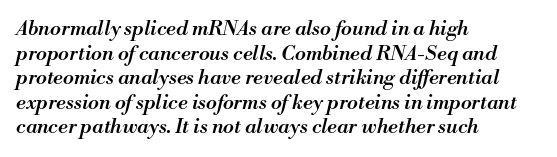
{"italic": "yes", "lean": "right", "slant_degrees": 13, "bold": "semi", "underline": "no", "align": "left", "line_spacing_ratio": 1.23, "letter_spacing": "normal", "letter_spacing_em": 0.0, "glyph_px": 20}
